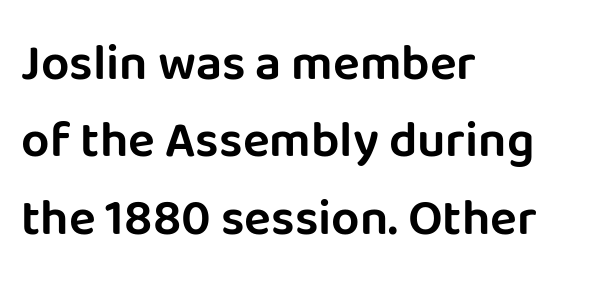
Q: Is the text italic (slanted)? A: No, it is upright.
Q: Is the typeface a serif or a sans-serif typeface? A: Sans-serif.
Q: Is the text underlined? A: No.
Q: How is the paragraph aligned? A: Left-aligned.
Q: Is the spacing between letters normal or unusually wide? A: Normal.
Q: Is the spacing between lines tight, normal or loose? A: Normal.
Q: Width (condensed, normal, or wide)? A: Normal.
Q: Stroke contrast? A: Low.
Q: x-height? A: Large.
Q: Monospaced? A: No.
